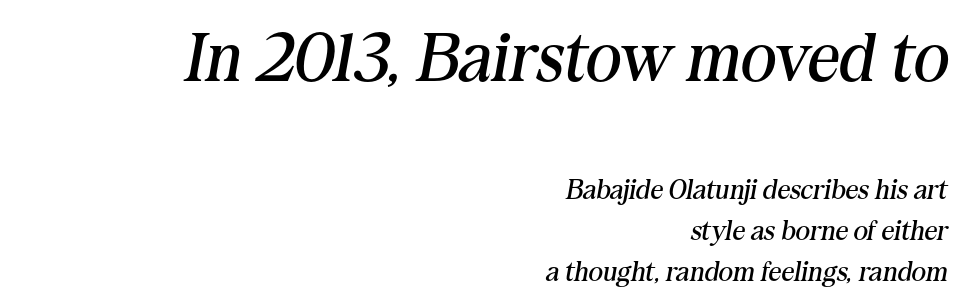
The image shows 69 px regular-weight serif type, italic (leaning right); set right-aligned, normal line spacing (1.46x), normal letter spacing, not underlined; the first (top) block is 2.46x larger; medium stroke contrast and a medium x-height.
